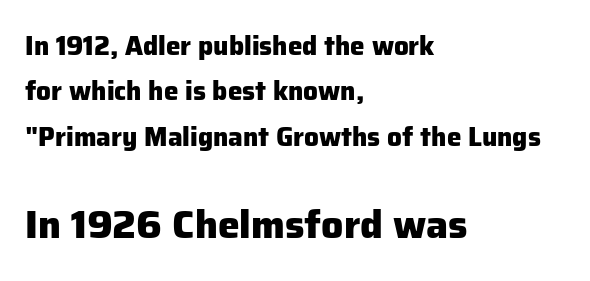
This sample is left-justified, so line endings fall wherever the words run out. Each letter's strokes conclude bluntly, with no projecting serifs. Is the lower block the larger one? Yes — the lower block carries the bigger type. Honestly, the letter spacing is just normal — you wouldn't notice it. No italicization has been applied; the sample stays upright. Heft: maximum for text — a bold.
